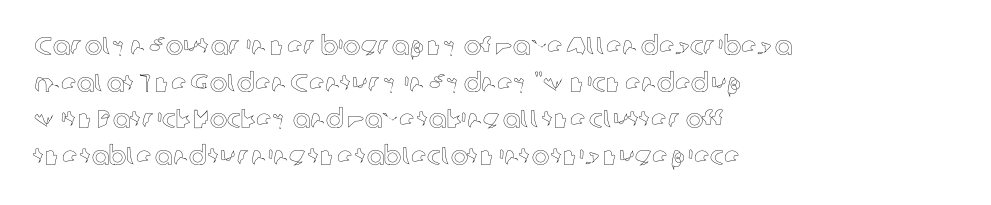
Here the glyphs are tracked normally, forming tight word shapes. Upright lettering throughout. Underline: absent. The lines are quadded left.
